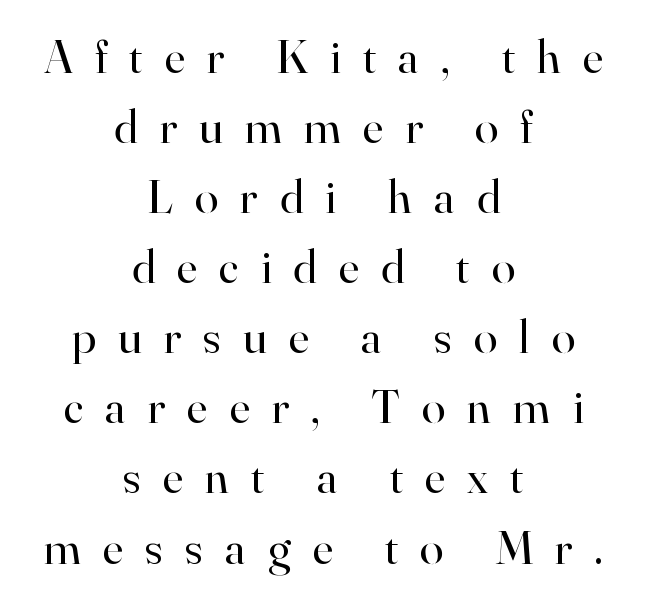
Q: Is the text bold? A: No.
Q: Is the text italic (slanted)? A: No, it is upright.
Q: Is the typeface a serif or a sans-serif typeface? A: Serif.
Q: Is the text underlined? A: No.
Q: How is the paragraph aligned? A: Centered.
Q: Is the spacing between letters normal or unusually wide? A: Unusually wide.
Q: Is the spacing between lines tight, normal or loose? A: Normal.
Q: Width (condensed, normal, or wide)? A: Normal.
Q: Stroke contrast? A: High.
Q: x-height? A: Small.
Q: Monospaced? A: No.
